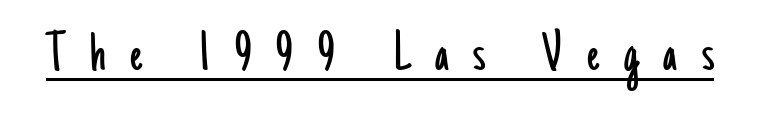
Underlining? Definitely there. Do the characters align in a grid? No, the font is proportional. Weight class: somewhere from thin through regular. Each letter's strokes conclude bluntly, with no projecting serifs. Tracking here is generous; glyphs stand well apart from one another. Tall strokes in this sample are plumb rather than angled.
